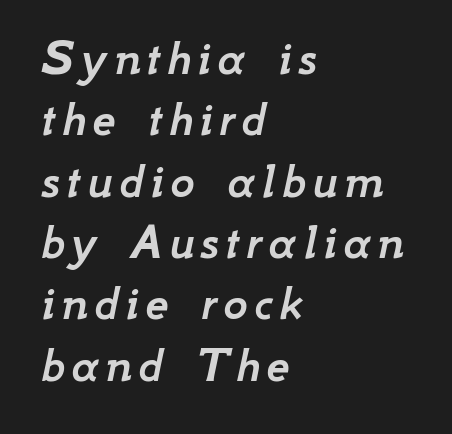
{"italic": "yes", "lean": "right", "slant_degrees": 12, "width": "normal", "stroke_contrast": "low", "x_height": "small", "monospaced": "no", "underline": "no", "align": "left", "line_spacing_ratio": 1.18, "glyph_px": 52}
